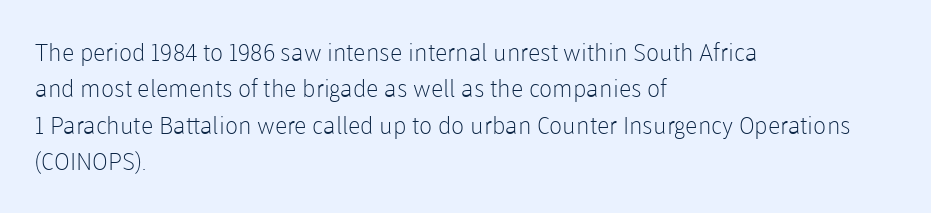
The foot of each line stays bare and open. These lines stack with their left ends in a neat column. Italic: no, the glyphs are upright roman. These lines sit exactly where default settings would place them.
